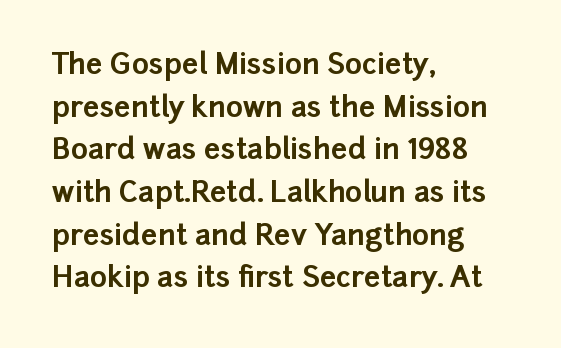
The image shows 29 px bold sans-serif type, upright; set left-aligned, normal line spacing (1.47x), normal letter spacing, not underlined; low stroke contrast and a medium x-height.
